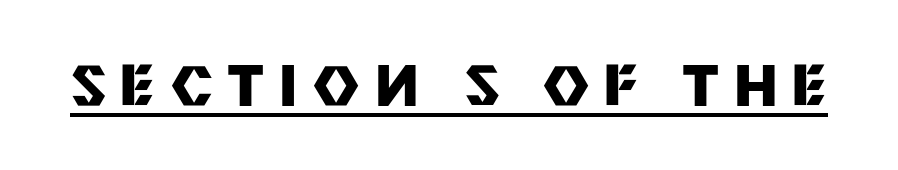
{"serif": "no", "italic": "no", "bold": "yes", "weight": "heavy", "width": "normal", "stroke_contrast": "medium", "x_height": "large", "monospaced": "no", "underline": "yes", "letter_spacing": "wide", "letter_spacing_em": 0.28, "glyph_px": 56}
